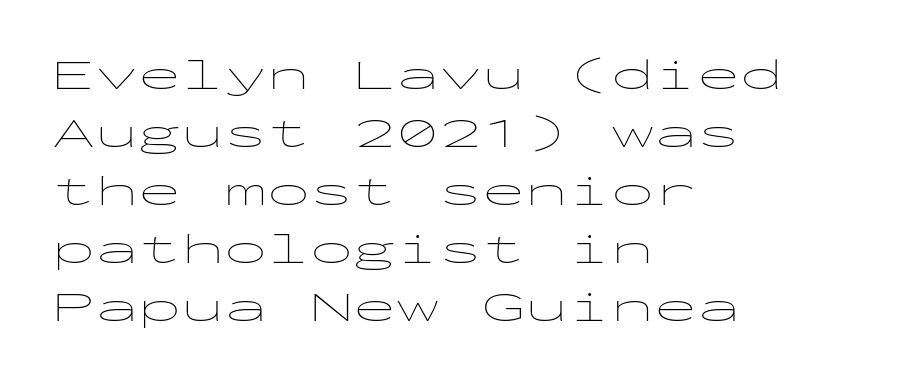
Q: Is the text bold? A: No.
Q: Is the text italic (slanted)? A: No, it is upright.
Q: Is the typeface a serif or a sans-serif typeface? A: Sans-serif.
Q: Is the text underlined? A: No.
Q: How is the paragraph aligned? A: Left-aligned.
Q: Is the spacing between letters normal or unusually wide? A: Normal.
Q: Is the spacing between lines tight, normal or loose? A: Normal.
Q: Width (condensed, normal, or wide)? A: Wide.
Q: Stroke contrast? A: Low.
Q: x-height? A: Medium.
Q: Monospaced? A: Yes.
